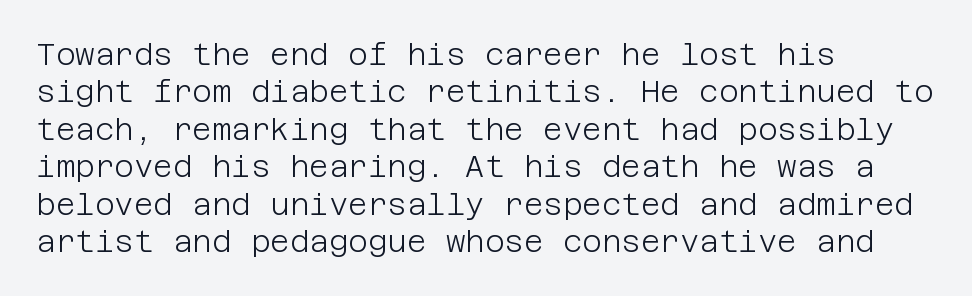
Q: Is the text bold? A: No.
Q: Is the text italic (slanted)? A: No, it is upright.
Q: Is the typeface a serif or a sans-serif typeface? A: Sans-serif.
Q: Is the text underlined? A: No.
Q: How is the paragraph aligned? A: Left-aligned.
Q: Is the spacing between letters normal or unusually wide? A: Normal.
Q: Is the spacing between lines tight, normal or loose? A: Normal.
Q: Width (condensed, normal, or wide)? A: Normal.
Q: Stroke contrast? A: Low.
Q: x-height? A: Large.
